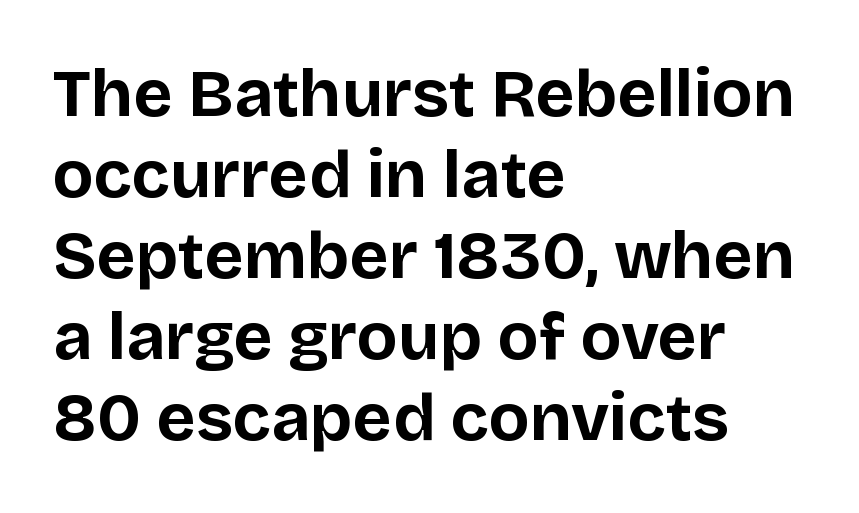
Q: Is the text bold? A: Yes.
Q: Is the text italic (slanted)? A: No, it is upright.
Q: Is the typeface a serif or a sans-serif typeface? A: Sans-serif.
Q: Is the text underlined? A: No.
Q: How is the paragraph aligned? A: Left-aligned.
Q: Is the spacing between letters normal or unusually wide? A: Normal.
Q: Width (condensed, normal, or wide)? A: Normal.
Q: Stroke contrast? A: Low.
Q: x-height? A: Large.
Q: Monospaced? A: No.
